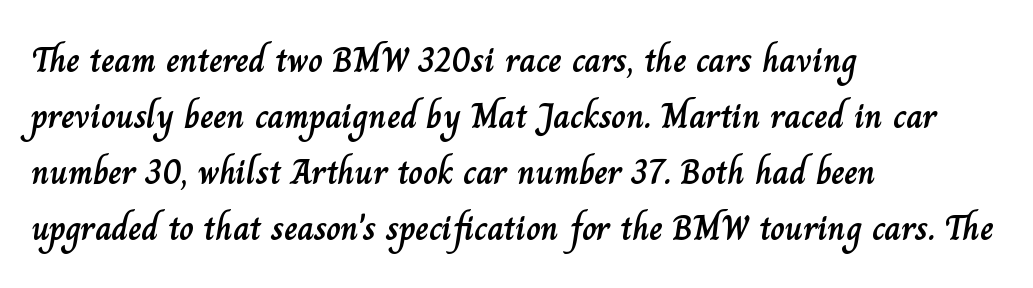
Q: Is the text italic (slanted)? A: Yes.
Q: Is the text underlined? A: No.
Q: How is the paragraph aligned? A: Left-aligned.
Q: Is the spacing between letters normal or unusually wide? A: Normal.
Q: Is the spacing between lines tight, normal or loose? A: Normal.
Q: Width (condensed, normal, or wide)? A: Normal.
Q: Stroke contrast? A: Low.
Q: x-height? A: Small.
Q: Monospaced? A: No.
